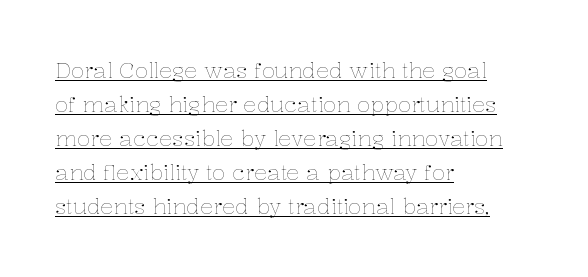
The image shows 22 px text type, upright; set left-aligned, normal line spacing (1.55x), normal letter spacing, underlined.
